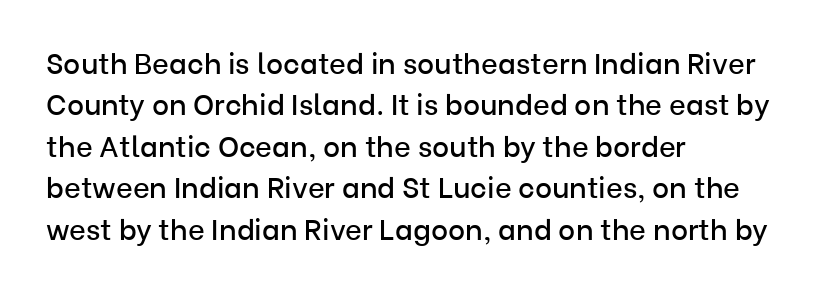
{"serif": "no", "italic": "no", "width": "normal", "stroke_contrast": "low", "x_height": "medium", "monospaced": "no", "underline": "no", "align": "left", "line_spacing": "normal", "line_spacing_ratio": 1.43, "letter_spacing": "normal", "letter_spacing_em": 0.0, "glyph_px": 29}
